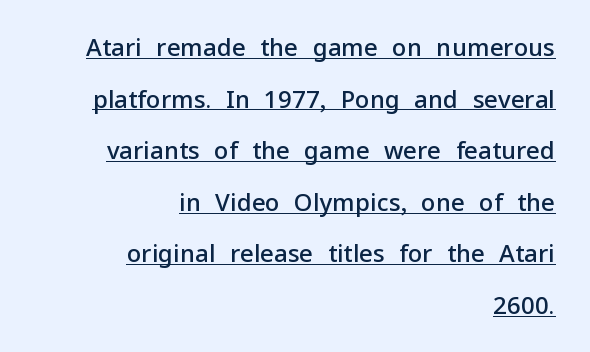
Does the leading feel generous? Absolutely, it's lavish. The lines are quadded right. Honestly, the letter spacing is just normal — you wouldn't notice it. Decoration check: the copy is underlined.
